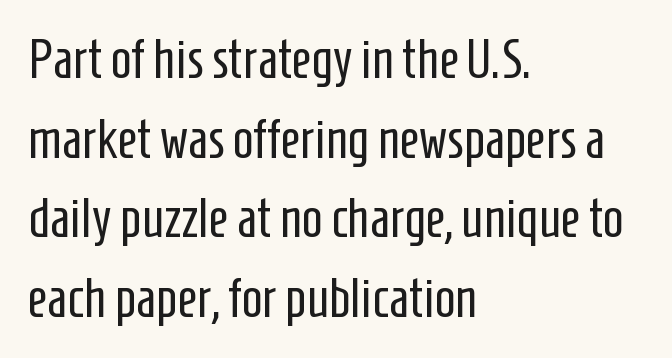
Q: Is the text bold? A: No.
Q: Is the text italic (slanted)? A: No, it is upright.
Q: Is the typeface a serif or a sans-serif typeface? A: Sans-serif.
Q: Is the text underlined? A: No.
Q: How is the paragraph aligned? A: Left-aligned.
Q: Is the spacing between letters normal or unusually wide? A: Normal.
Q: Is the spacing between lines tight, normal or loose? A: Normal.
Q: Width (condensed, normal, or wide)? A: Condensed.
Q: Stroke contrast? A: Low.
Q: x-height? A: Medium.
Q: Monospaced? A: No.
